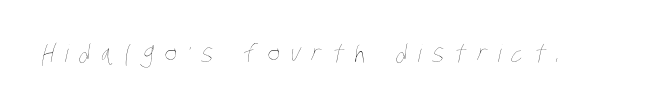
The image shows 24 px text type; set unusually wide letter spacing (+0.45 em), not underlined.
